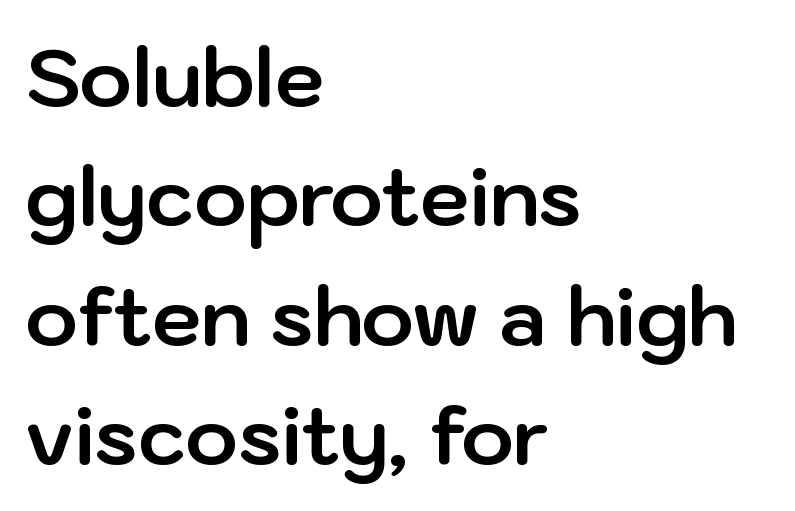
{"serif": "no", "italic": "no", "bold": "yes", "weight": "bold", "width": "normal", "stroke_contrast": "low", "x_height": "medium", "monospaced": "no", "underline": "no", "align": "left", "line_spacing": "normal", "line_spacing_ratio": 1.51, "letter_spacing": "normal", "letter_spacing_em": 0.0, "glyph_px": 79}
